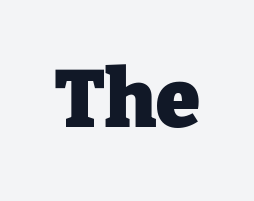
You could call the tracking neutral — neither tight nor loose. The type family on display is of the serif kind. The face used here is proportionally spaced, like ordinary book or web type. Has an underline been added? It has not.
